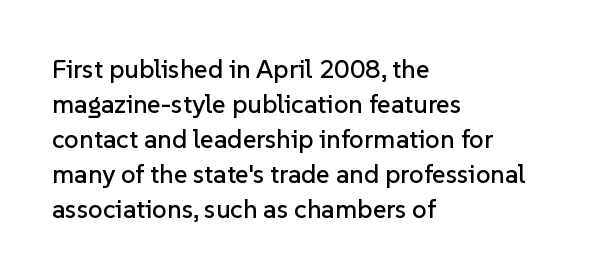
{"italic": "no", "underline": "no", "align": "left", "line_spacing": "normal", "line_spacing_ratio": 1.35, "letter_spacing": "normal", "letter_spacing_em": 0.0, "glyph_px": 26}
